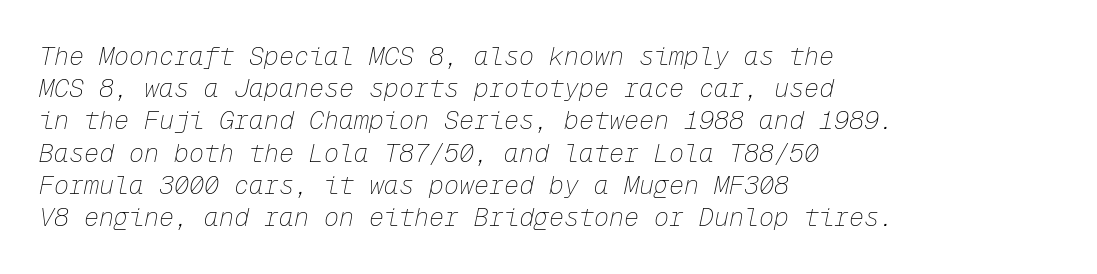
The whole block is typeset with a tilt. Has an underline been added? It has not. Leftover space on each line is placed entirely after the last word. The gaps between neighbouring characters are ordinary and unremarkable. Compared with typical paragraphs, the rows here are spaced about the same. No letter is thick-stroked: the sample isn't bold.
